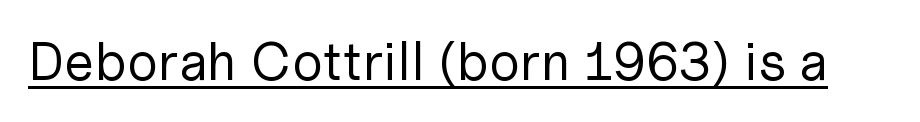
Q: Is the text bold? A: No.
Q: Is the text italic (slanted)? A: No, it is upright.
Q: Is the typeface a serif or a sans-serif typeface? A: Sans-serif.
Q: Is the text underlined? A: Yes.
Q: Is the spacing between letters normal or unusually wide? A: Normal.
Q: Width (condensed, normal, or wide)? A: Normal.
Q: Stroke contrast? A: Low.
Q: x-height? A: Medium.
Q: Monospaced? A: No.
